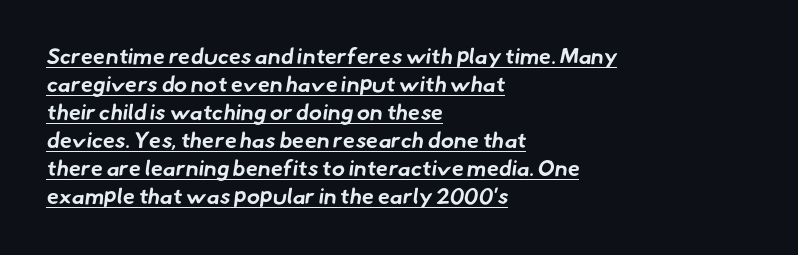
The horizontal fit of the characters is conventional and even. The rendering uses a moderate line-height, typical for paragraphs. Notice how a bar underscores the lettering throughout. A classic flush-left, rag-right setting is used for this passage.
